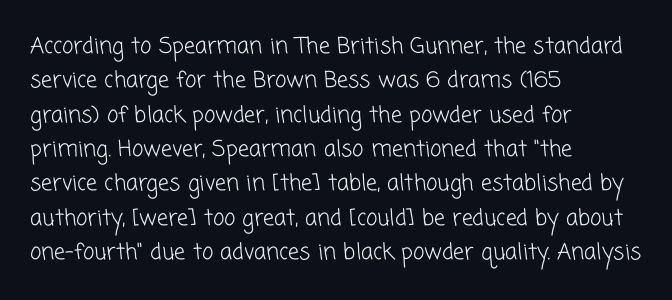
{"bold": "no", "underline": "no", "align": "left", "line_spacing": "normal", "line_spacing_ratio": 1.56, "letter_spacing": "normal", "letter_spacing_em": 0.0, "glyph_px": 22}
